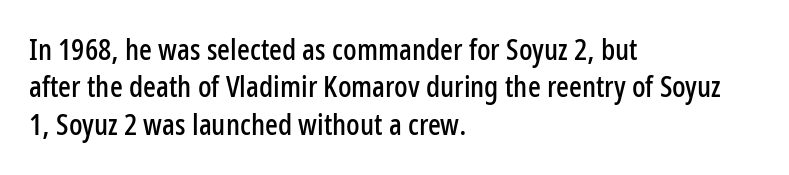
The image shows 30 px condensed sans-serif type, upright; set left-aligned, normal line spacing (1.25x), normal letter spacing, not underlined; low stroke contrast and a medium x-height.
